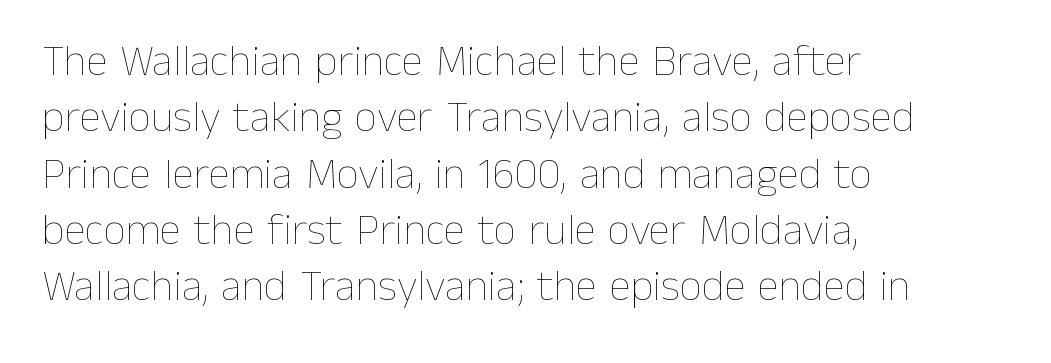
Q: Is the text bold? A: No.
Q: Is the text italic (slanted)? A: No, it is upright.
Q: Is the text underlined? A: No.
Q: How is the paragraph aligned? A: Left-aligned.
Q: Is the spacing between letters normal or unusually wide? A: Normal.
Q: Is the spacing between lines tight, normal or loose? A: Normal.
Q: Width (condensed, normal, or wide)? A: Normal.
Q: Stroke contrast? A: Low.
Q: x-height? A: Medium.
Q: Monospaced? A: No.
